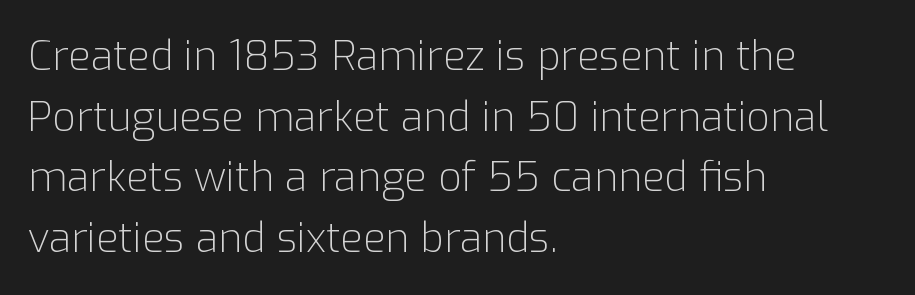
The image shows 41 px light sans-serif type, upright; set left-aligned, normal line spacing (1.48x), normal letter spacing, not underlined; low stroke contrast and a medium x-height.
